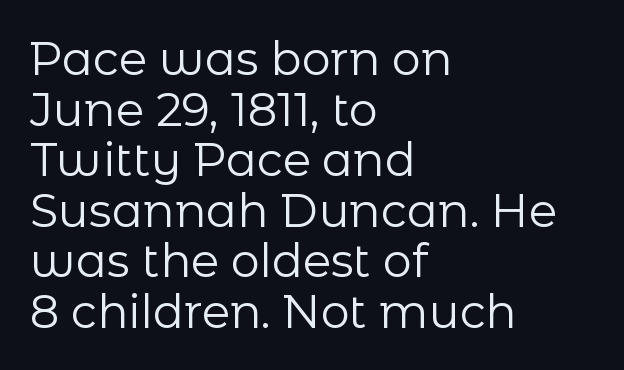
Q: Is the text bold? A: No.
Q: Is the text italic (slanted)? A: No, it is upright.
Q: Is the typeface a serif or a sans-serif typeface? A: Sans-serif.
Q: Is the text underlined? A: No.
Q: How is the paragraph aligned? A: Left-aligned.
Q: Is the spacing between letters normal or unusually wide? A: Normal.
Q: Is the spacing between lines tight, normal or loose? A: Tight.
Q: Width (condensed, normal, or wide)? A: Normal.
Q: Stroke contrast? A: Low.
Q: x-height? A: Medium.
Q: Monospaced? A: No.
